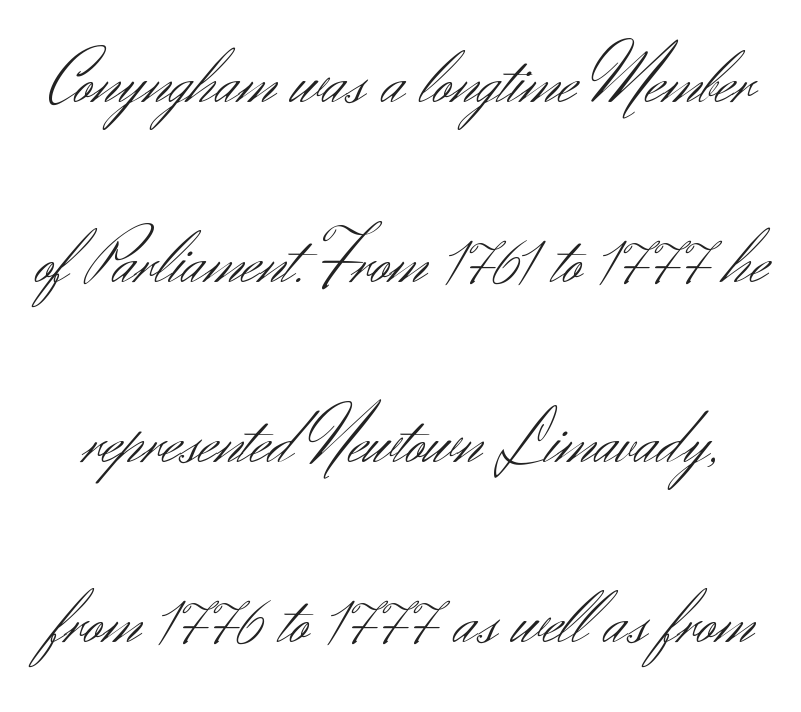
The image shows 76 px light sans-serif type; set loose line spacing (2.37x), normal letter spacing, not underlined; medium stroke contrast and a small x-height.
